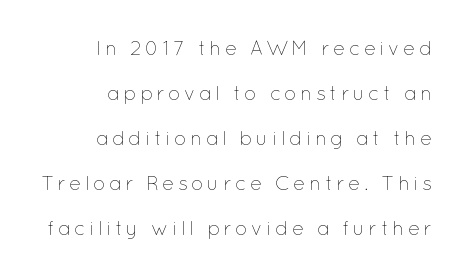
Q: Is the text bold? A: No.
Q: Is the text italic (slanted)? A: No, it is upright.
Q: Is the text underlined? A: No.
Q: How is the paragraph aligned? A: Right-aligned.
Q: Is the spacing between lines tight, normal or loose? A: Loose.
